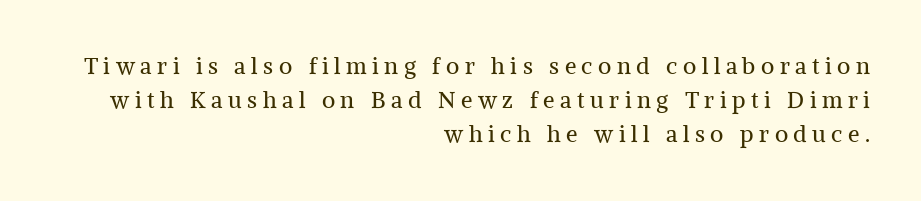
{"italic": "no", "bold": "no", "underline": "no", "align": "right", "line_spacing": "normal", "line_spacing_ratio": 1.48, "letter_spacing": "wide", "letter_spacing_em": 0.24, "glyph_px": 23}
